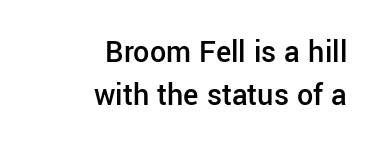
{"serif": "no", "italic": "no", "bold": "semi", "weight": "semibold", "width": "normal", "stroke_contrast": "low", "x_height": "medium", "monospaced": "no", "underline": "no", "align": "right", "line_spacing": "normal", "line_spacing_ratio": 1.35, "letter_spacing": "normal", "letter_spacing_em": 0.0, "glyph_px": 32}
